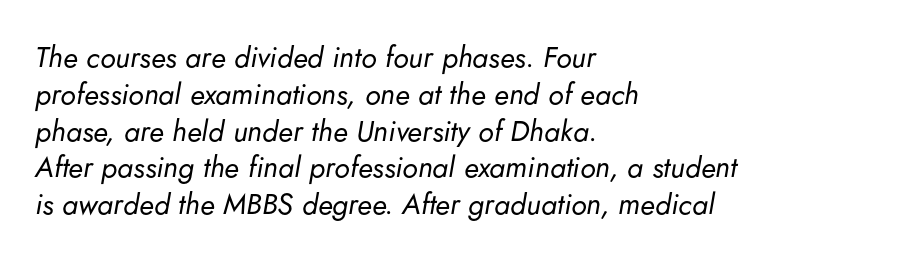
The paragraph has a hard left edge and a soft right edge. Nothing heavy about these letters — not bold at all. Clear beneath every line of the passage. Do the characters align in a grid? No, the font is proportional. An italicized treatment has been applied to the whole sample. The horizontal fit of the characters is conventional and even.
